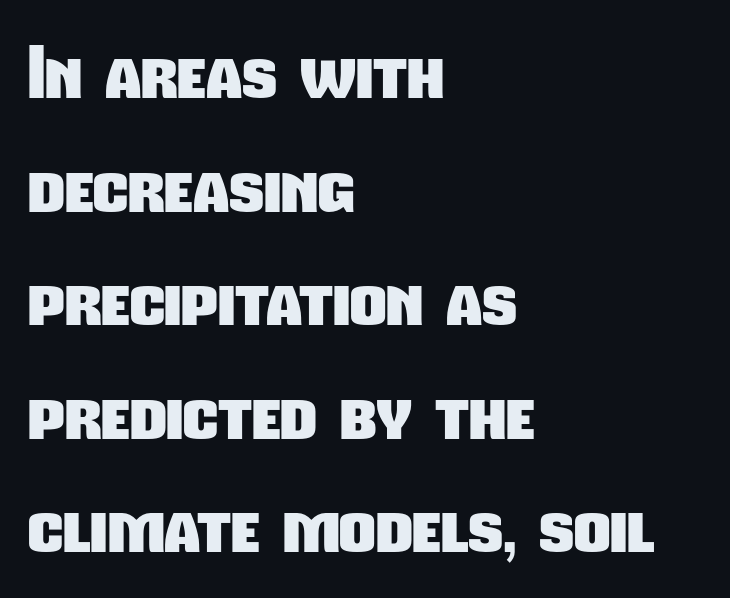
The image shows 71 px heavy, condensed sans-serif type; set left-aligned, normal line spacing (1.6x), normal letter spacing, not underlined; low stroke contrast and a medium x-height.
